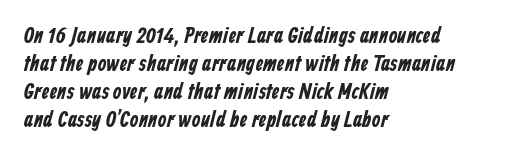
{"underline": "no", "align": "left", "line_spacing": "normal", "line_spacing_ratio": 1.28, "letter_spacing": "normal", "letter_spacing_em": 0.0, "glyph_px": 22}
